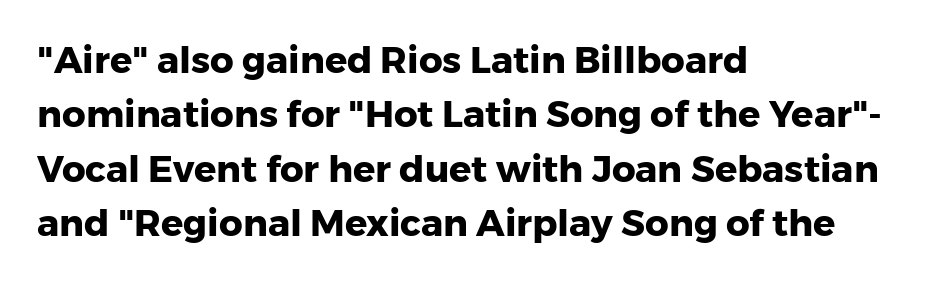
Every letter is thick-stroked: bold, no question. Think of a printed novel: that variable character pitch is what you see here. Is the letter spacing exaggerated? No — it looks like the ordinary default. A typesetter would label this face a sans. Normally led — the rows are evenly, conventionally spaced.
